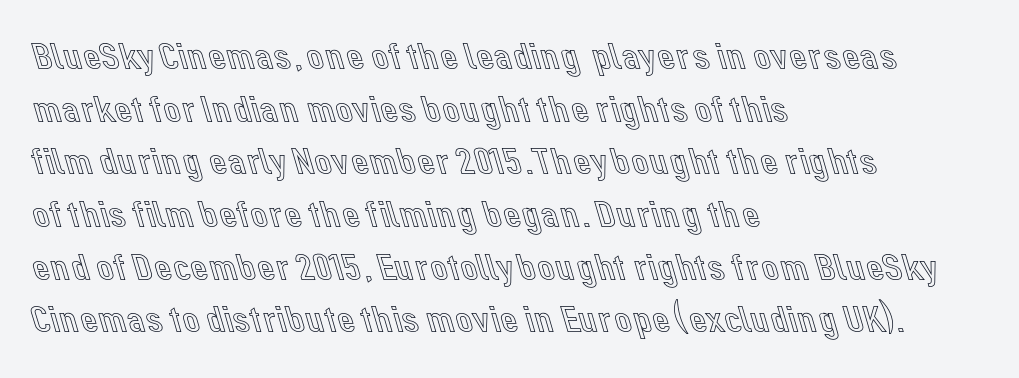
The image shows 39 px text type; set left-aligned, normal line spacing (1.35x), normal letter spacing, not underlined; a medium x-height.
